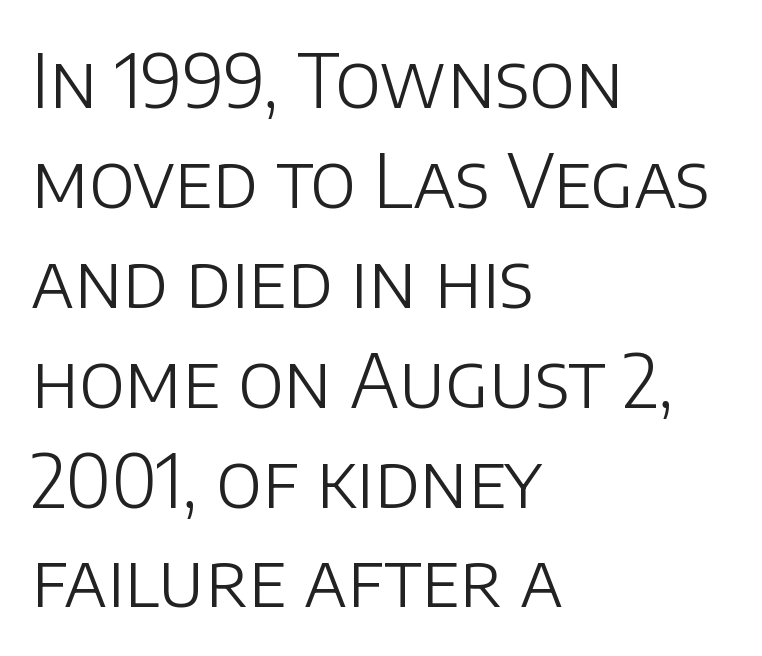
The image shows 74 px light sans-serif type, upright; set left-aligned, normal line spacing (1.35x), normal letter spacing, not underlined; low stroke contrast and a large x-height.
